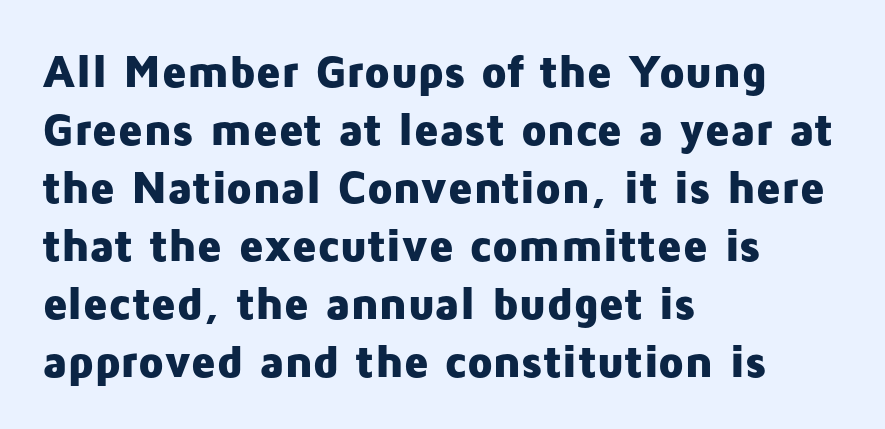
I'd describe the lettering as bold — thick and assertive. Does the copy run flush right? No — it runs flush left. The lines sit at an ordinary, default distance from one another. This is roman type, the default non-slanted kind. Is this a fixed-width face? No — the glyphs have proportional, varying widths. The line texture is even and compact thanks to regular tracking.
